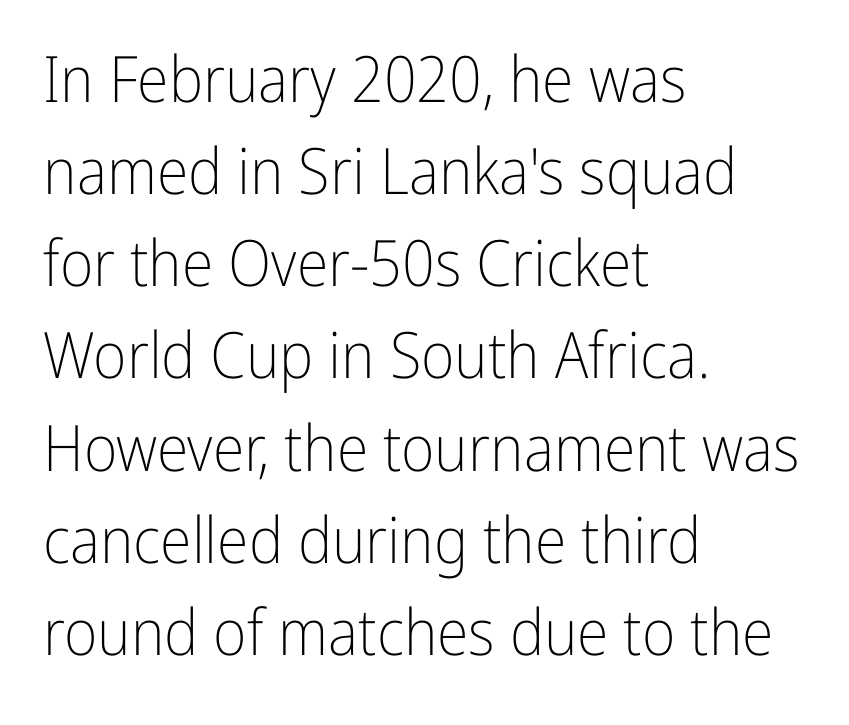
Q: Is the text bold? A: No.
Q: Is the text italic (slanted)? A: No, it is upright.
Q: Is the typeface a serif or a sans-serif typeface? A: Sans-serif.
Q: Is the text underlined? A: No.
Q: How is the paragraph aligned? A: Left-aligned.
Q: Is the spacing between letters normal or unusually wide? A: Normal.
Q: Is the spacing between lines tight, normal or loose? A: Normal.
Q: Width (condensed, normal, or wide)? A: Condensed.
Q: Stroke contrast? A: Low.
Q: x-height? A: Medium.
Q: Monospaced? A: No.
